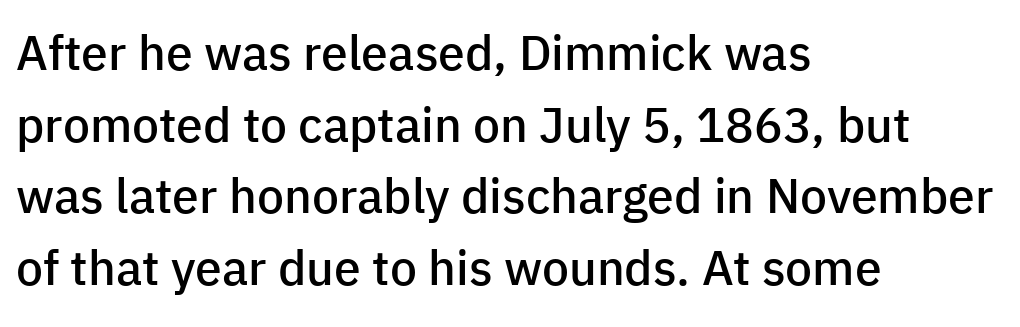
Q: Is the text bold? A: Semi-bold.
Q: Is the text italic (slanted)? A: No, it is upright.
Q: Is the typeface a serif or a sans-serif typeface? A: Sans-serif.
Q: Is the text underlined? A: No.
Q: How is the paragraph aligned? A: Left-aligned.
Q: Is the spacing between letters normal or unusually wide? A: Normal.
Q: Is the spacing between lines tight, normal or loose? A: Normal.
Q: Width (condensed, normal, or wide)? A: Normal.
Q: Stroke contrast? A: Low.
Q: x-height? A: Medium.
Q: Monospaced? A: No.
